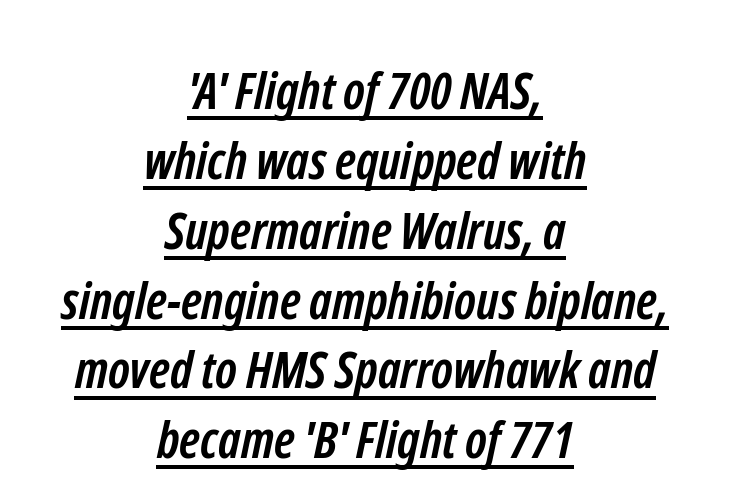
The image shows 51 px semibold, condensed sans-serif type; set centered, normal line spacing (1.37x), normal letter spacing, underlined; low stroke contrast and a medium x-height.
